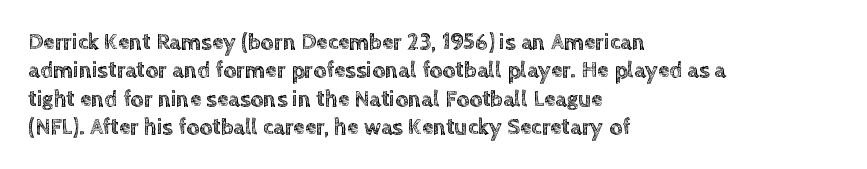
{"italic": "no", "underline": "no", "align": "left", "line_spacing_ratio": 1.23, "letter_spacing": "normal", "letter_spacing_em": 0.0, "glyph_px": 23}
